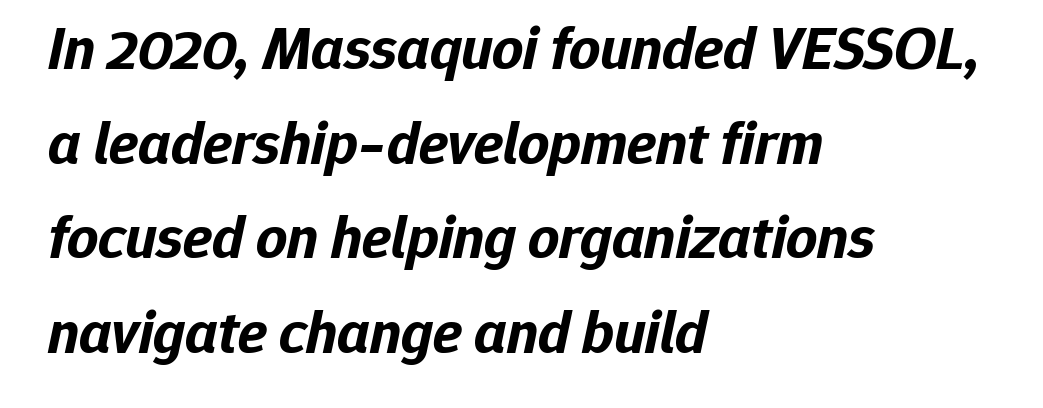
Q: Is the text bold? A: Yes.
Q: Is the text italic (slanted)? A: Yes, it leans right by about 12 degrees.
Q: Is the text underlined? A: No.
Q: How is the paragraph aligned? A: Left-aligned.
Q: Is the spacing between letters normal or unusually wide? A: Normal.
Q: Is the spacing between lines tight, normal or loose? A: Normal.
Q: Width (condensed, normal, or wide)? A: Normal.
Q: Stroke contrast? A: Low.
Q: x-height? A: Medium.
Q: Monospaced? A: No.
